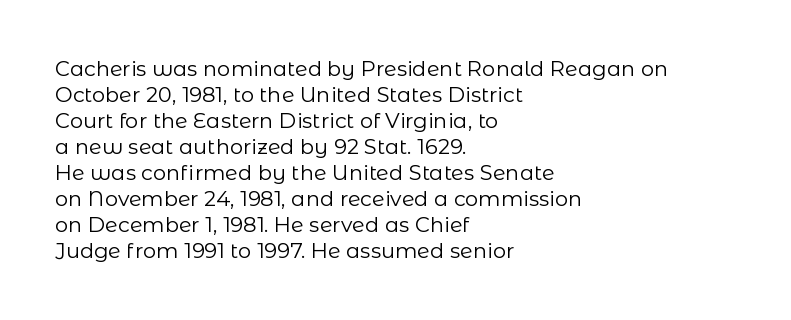
The image shows 21 px text type, upright; set left-aligned, line spacing 1.24x, normal letter spacing, not underlined.
